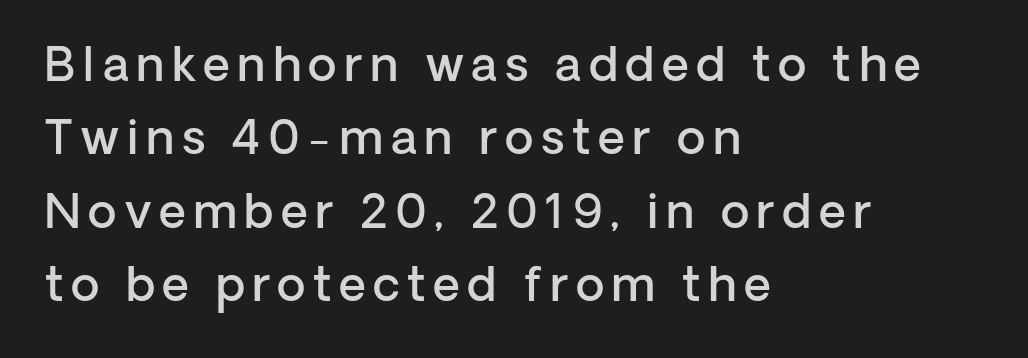
{"serif": "no", "italic": "no", "bold": "semi", "weight": "semibold", "width": "normal", "stroke_contrast": "low", "x_height": "medium", "monospaced": "no", "underline": "no", "align": "left", "line_spacing": "normal", "line_spacing_ratio": 1.56, "glyph_px": 47}
